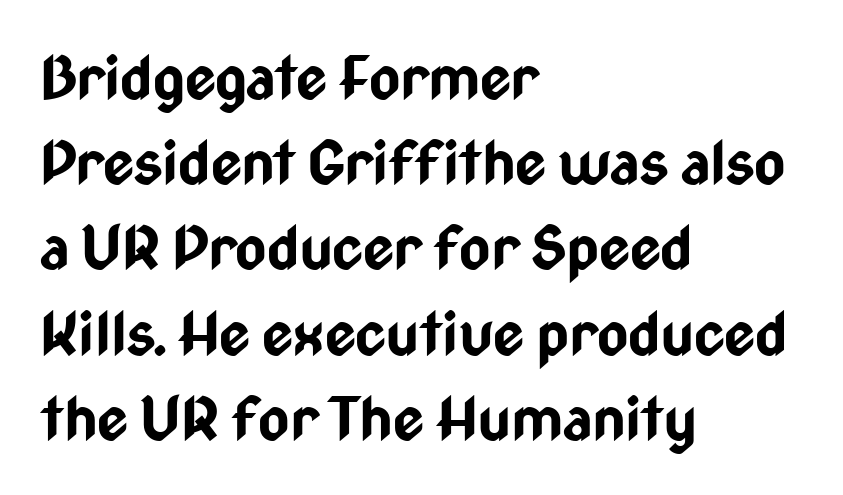
Q: Is the text bold? A: Yes.
Q: Is the text italic (slanted)? A: No, it is upright.
Q: Is the typeface a serif or a sans-serif typeface? A: Sans-serif.
Q: Is the text underlined? A: No.
Q: How is the paragraph aligned? A: Left-aligned.
Q: Is the spacing between letters normal or unusually wide? A: Normal.
Q: Is the spacing between lines tight, normal or loose? A: Normal.
Q: Width (condensed, normal, or wide)? A: Condensed.
Q: Stroke contrast? A: Low.
Q: x-height? A: Medium.
Q: Monospaced? A: No.
